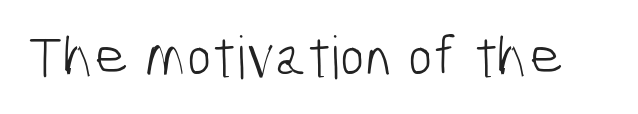
A clean baseline with only descenders dipping below it. Stems and bowls with no extra thickness — not bold. Grotesque or geometric, the face here clearly has no serifs. Looks like regular typesetting: each glyph gets only the width it needs. Letter spacing: default.
